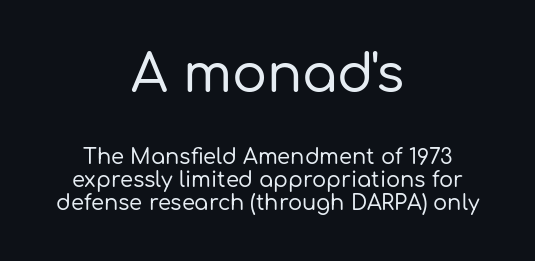
The image shows 52 px sans-serif type, upright; set centered, tight line spacing (1.1x), normal letter spacing, not underlined; the first (top) block is 2.48x larger; low stroke contrast and a medium x-height.
